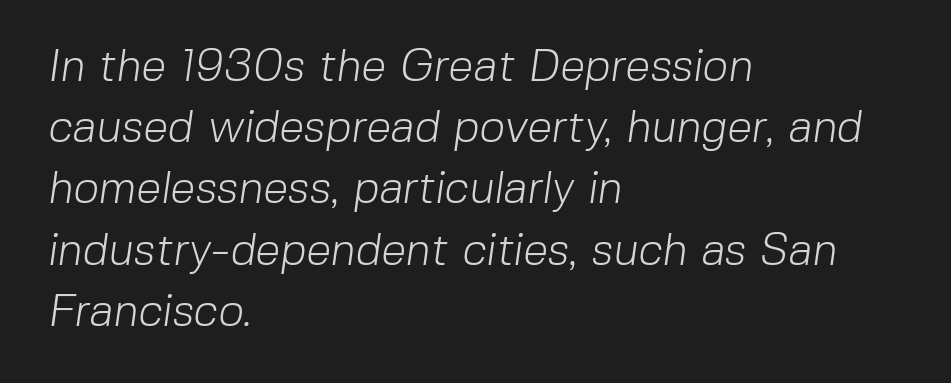
The image shows 45 px light sans-serif type; set left-aligned, normal line spacing (1.36x), normal letter spacing, not underlined; low stroke contrast and a medium x-height.
